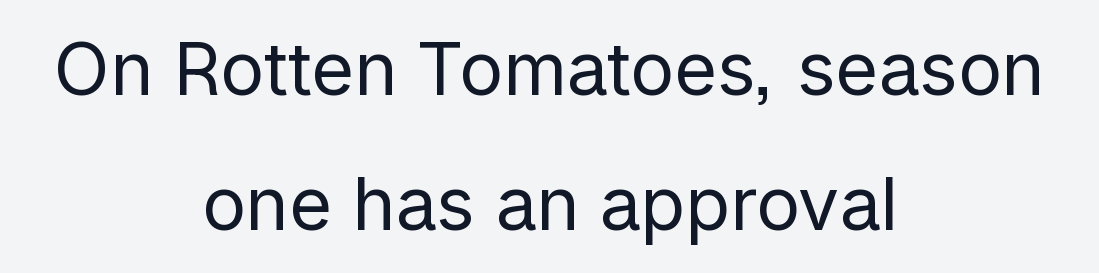
The image shows 73 px regular-weight sans-serif type, upright; set centered, line spacing 1.85x, normal letter spacing, not underlined; low stroke contrast and a medium x-height.
